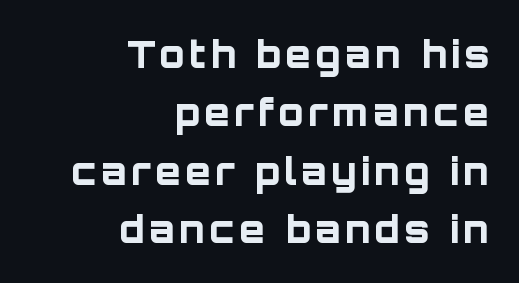
{"serif": "no", "italic": "no", "bold": "yes", "weight": "bold", "width": "normal", "stroke_contrast": "low", "x_height": "large", "monospaced": "no", "underline": "no", "align": "right", "line_spacing": "normal", "line_spacing_ratio": 1.58, "glyph_px": 37}
